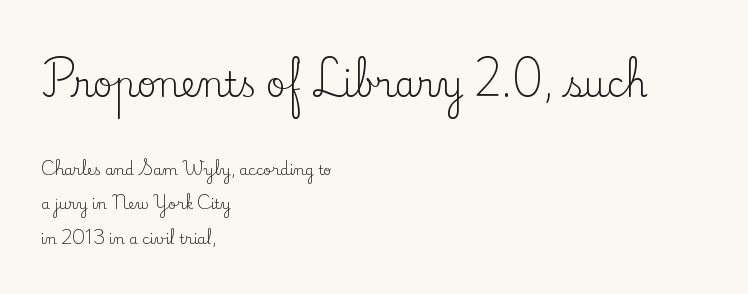
The image shows 34 px regular-weight type, upright; set left-aligned, loose line spacing (2.46x), normal letter spacing, not underlined; the first (top) block is 2.43x larger; low stroke contrast and a small x-height.
